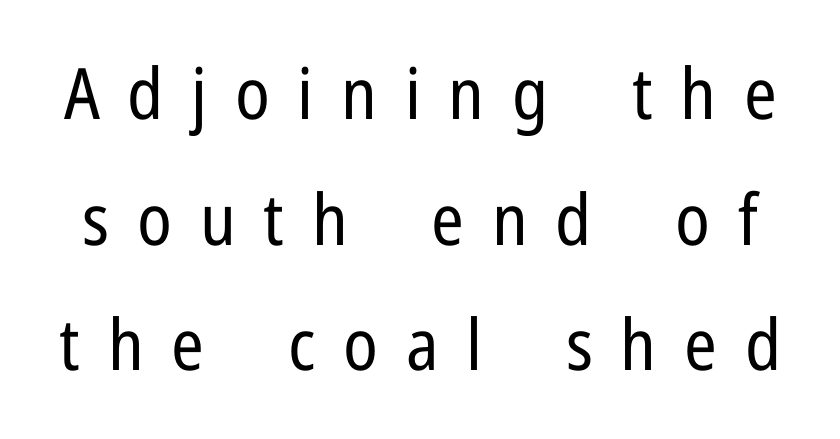
Style check: upright. Just letters on the line, the space beneath them empty. Font category for this specimen: sans-serif. Each letter keeps its own natural width here, so spacing adapts to shape. In terms of letterspacing, this is a distinctly airy, spread setting. Ink coverage per letter is moderate at most.
